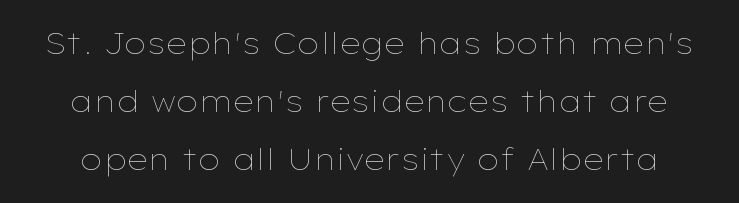
The image shows 29 px thin, wide type, upright; set loose line spacing (2.0x), normal letter spacing, not underlined; low stroke contrast and a medium x-height.
